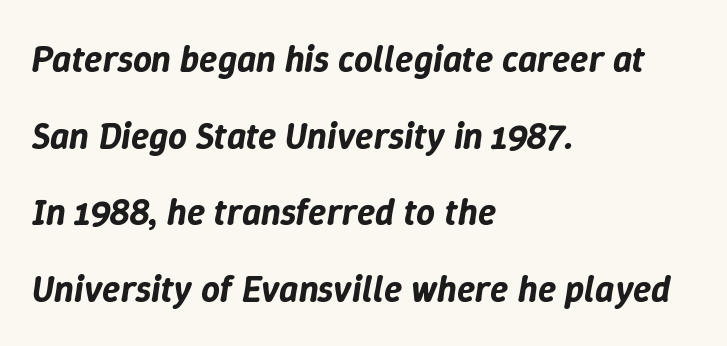
{"italic": "yes", "lean": "right", "slant_degrees": 9, "width": "normal", "stroke_contrast": "low", "x_height": "medium", "monospaced": "no", "underline": "no", "align": "left", "line_spacing": "loose", "line_spacing_ratio": 2.07, "letter_spacing": "normal", "letter_spacing_em": 0.0, "glyph_px": 37}
